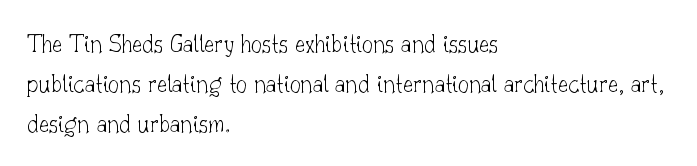
The paragraph shown leans on its left margin. Has an underline been added? It has not. The font's upright variant was chosen for this text. The cut favours lightness, reaching ordinary text weight at its darkest.
